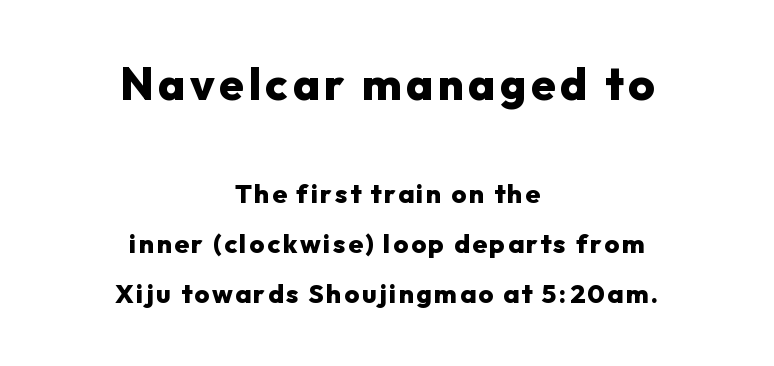
The line-height multiplier appears high, well above default. Typographic density is high because the face is bold. Ascenders rise straight up at ninety degrees. What kind of face is this? One without serifs — a sans. The string is rendered with underlining switched off.
